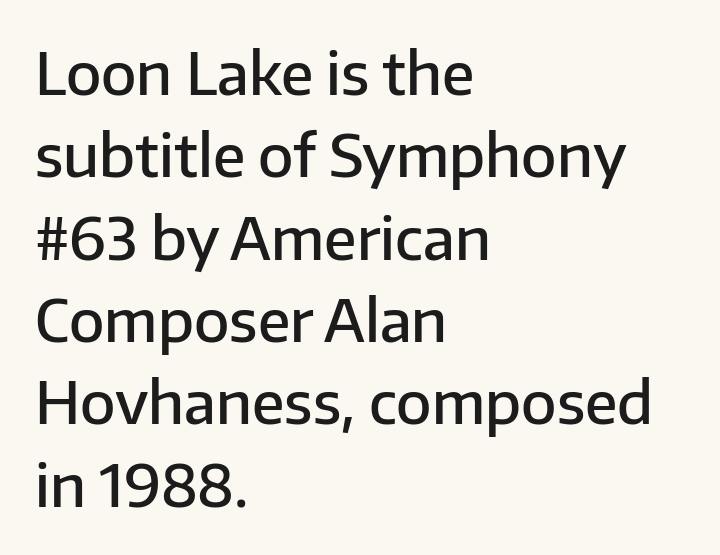
Posture: upright roman. The face used here is rendered with its standard letterfit. Font category for this specimen: sans-serif. Firm but not heavy-handed strokes: this text is semibold. The rendering uses natural spacing where letterforms have individual widths.
